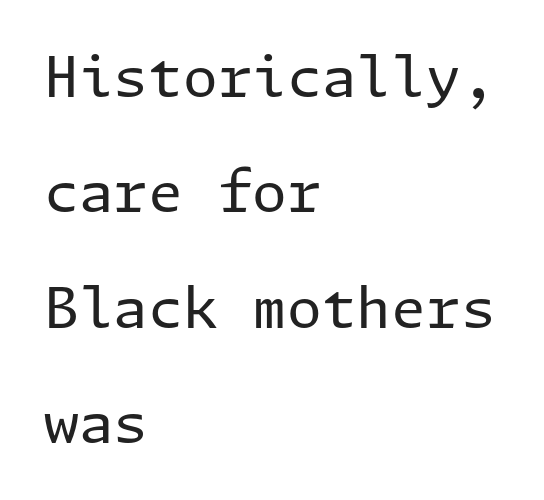
Nobody drew a line under any word here. If you drew a line through each stem, it would be perfectly vertical. Classification — sans serif. Airy leading. The horizontal fit of the characters is conventional and even.
